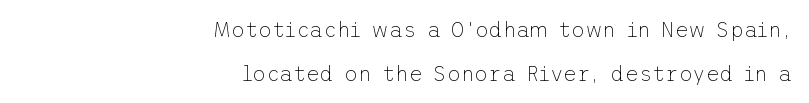
Q: Is the text bold? A: No.
Q: Is the text italic (slanted)? A: No, it is upright.
Q: Is the text underlined? A: No.
Q: How is the paragraph aligned? A: Right-aligned.
Q: Is the spacing between letters normal or unusually wide? A: Normal.
Q: Is the spacing between lines tight, normal or loose? A: Loose.
